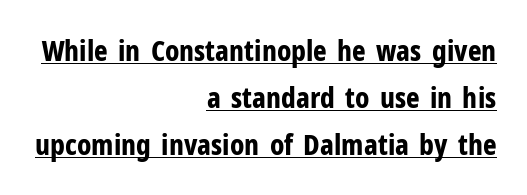
The rendering anchors every line to the right-hand side. Underlined type. The designer left line spacing at the default. Grotesque or geometric, the face here clearly has no serifs.
